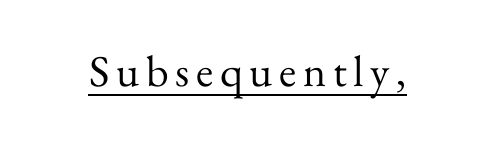
Q: Is the text bold? A: No.
Q: Is the text italic (slanted)? A: No, it is upright.
Q: Is the typeface a serif or a sans-serif typeface? A: Serif.
Q: Is the text underlined? A: Yes.
Q: Width (condensed, normal, or wide)? A: Normal.
Q: Stroke contrast? A: Medium.
Q: x-height? A: Small.
Q: Monospaced? A: No.
